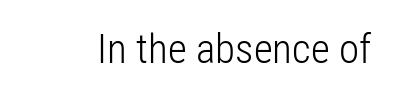
Q: Is the text bold? A: No.
Q: Is the text italic (slanted)? A: No, it is upright.
Q: Is the typeface a serif or a sans-serif typeface? A: Sans-serif.
Q: Is the text underlined? A: No.
Q: Is the spacing between letters normal or unusually wide? A: Normal.
Q: Width (condensed, normal, or wide)? A: Condensed.
Q: Stroke contrast? A: Low.
Q: x-height? A: Medium.
Q: Monospaced? A: No.
